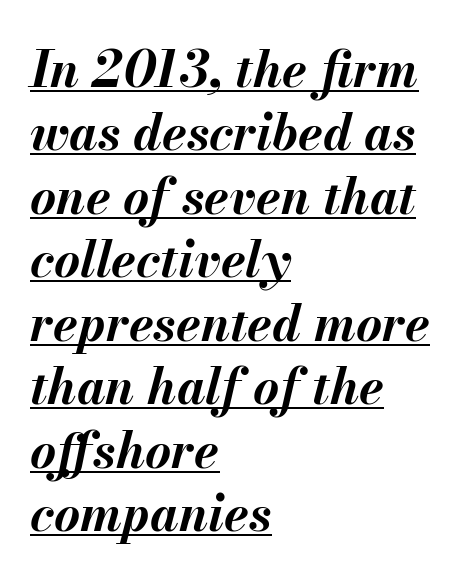
Q: Is the text bold? A: Yes.
Q: Is the text italic (slanted)? A: Yes, it leans right by about 13 degrees.
Q: Is the text underlined? A: Yes.
Q: How is the paragraph aligned? A: Left-aligned.
Q: Is the spacing between letters normal or unusually wide? A: Normal.
Q: Is the spacing between lines tight, normal or loose? A: Normal.
Q: Width (condensed, normal, or wide)? A: Normal.
Q: Stroke contrast? A: Medium.
Q: x-height? A: Small.
Q: Monospaced? A: No.
